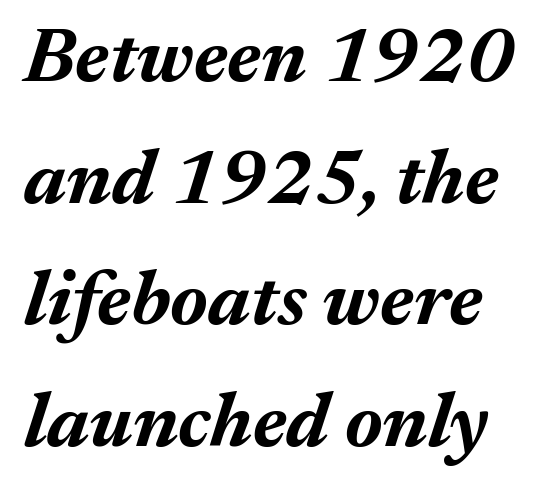
Q: Is the text bold? A: Yes.
Q: Is the text italic (slanted)? A: Yes, it leans right by about 17 degrees.
Q: Is the text underlined? A: No.
Q: Is the spacing between letters normal or unusually wide? A: Normal.
Q: Is the spacing between lines tight, normal or loose? A: Normal.
Q: Width (condensed, normal, or wide)? A: Normal.
Q: Stroke contrast? A: Medium.
Q: x-height? A: Medium.
Q: Monospaced? A: No.
